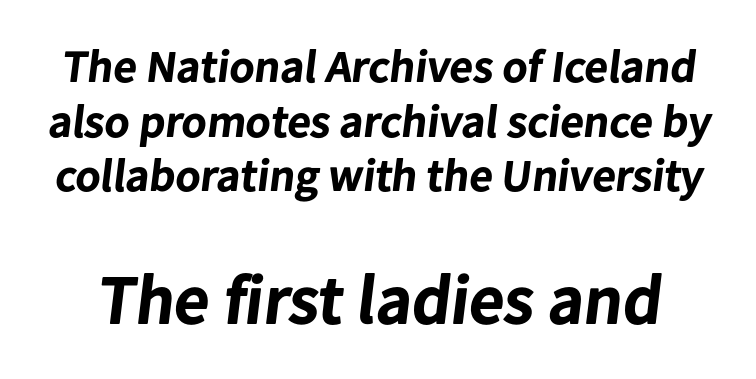
Compare the two chunks: the lower has the greater cap height. Bare-footed words on every line. Does extra space separate the letters? No, they use regular spacing. The passage shown is typed in a proportional face where columns would drift.
